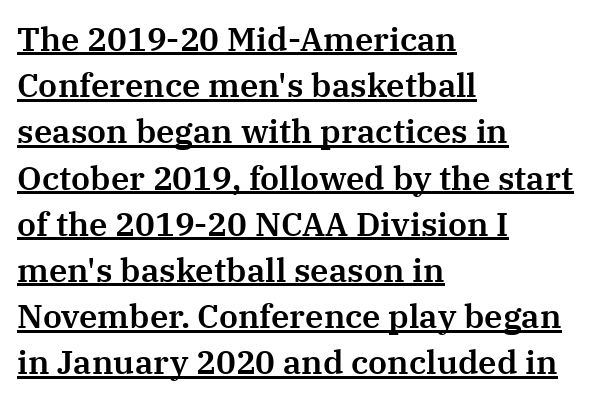
The image shows 33 px serif type, upright; set left-aligned, normal line spacing (1.4x), normal letter spacing, underlined; medium stroke contrast and a medium x-height.
